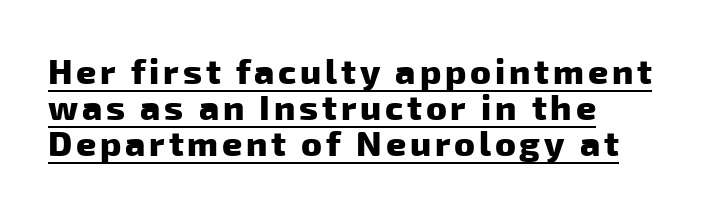
The image shows 35 px heavy sans-serif type; set left-aligned, tight line spacing (1.03x), underlined; low stroke contrast and a medium x-height.
